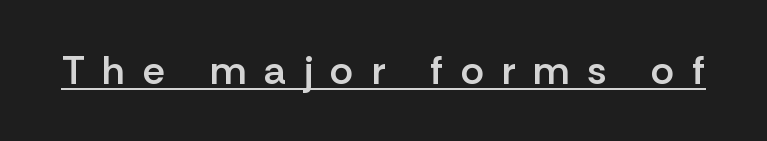
The letters stand straight up with perfectly vertical stems. Serif or sans? Sans — the stroke terminals are bare. This rendering features underlined lettering. Students, note that the glyphs here are deliberately spaced far apart. Do the characters align in a grid? No, the font is proportional. The passage shown is semibold, sitting just below true bold.
